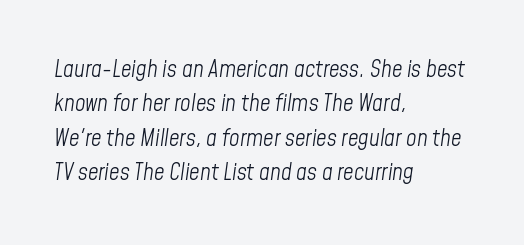
The image shows 23 px text type, italic (leaning right); set left-aligned, normal line spacing (1.5x), normal letter spacing, not underlined.
